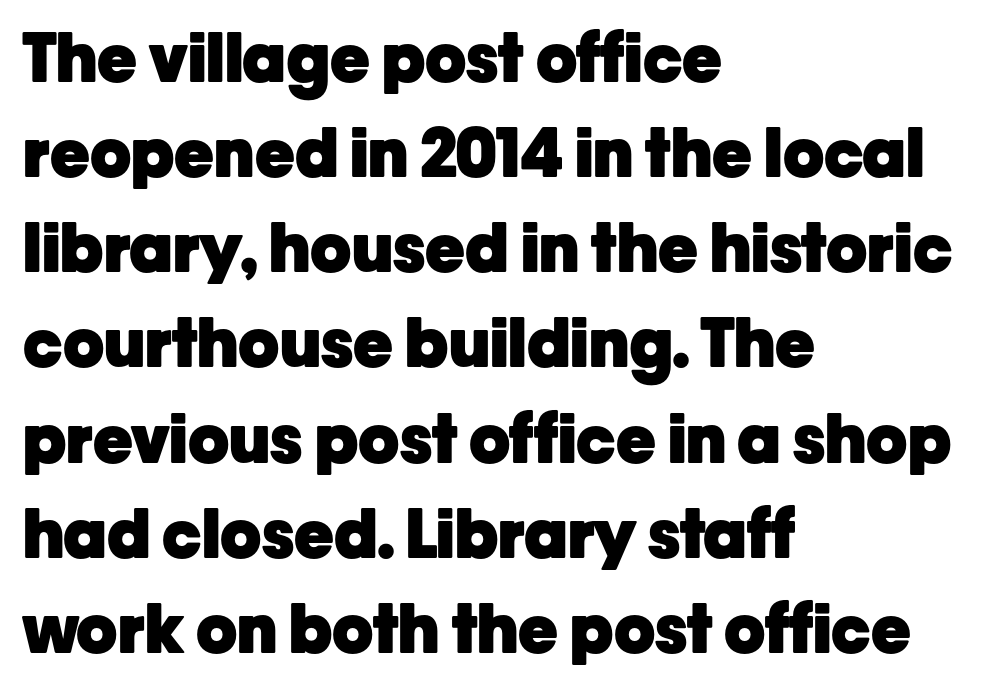
The image shows 67 px heavy sans-serif type, upright; set left-aligned, normal line spacing (1.42x), normal letter spacing, not underlined; low stroke contrast and a medium x-height.
